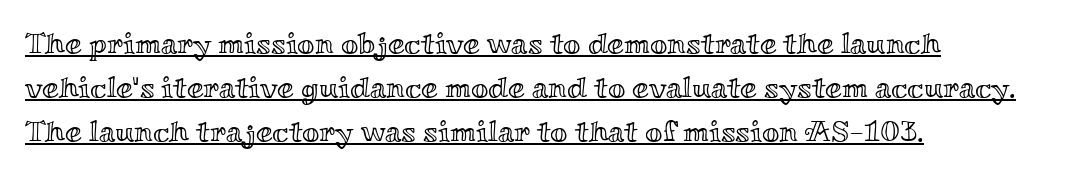
Q: Is the text italic (slanted)? A: No, it is upright.
Q: Is the text underlined? A: Yes.
Q: How is the paragraph aligned? A: Left-aligned.
Q: Is the spacing between letters normal or unusually wide? A: Normal.
Q: Is the spacing between lines tight, normal or loose? A: Normal.
Q: Width (condensed, normal, or wide)? A: Wide.
Q: x-height? A: Small.
Q: Monospaced? A: No.
